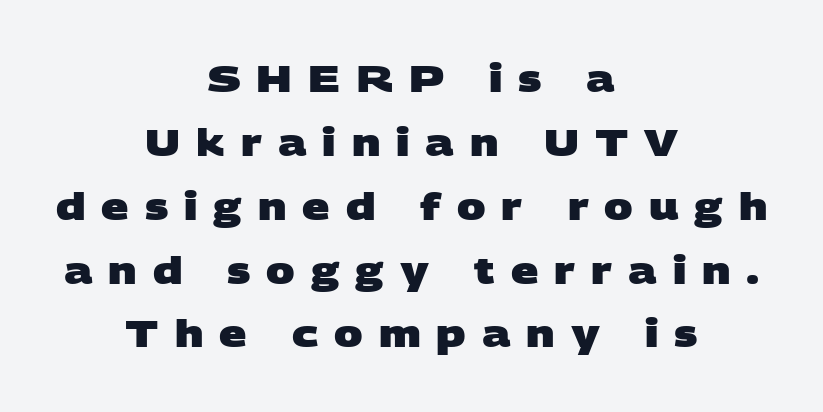
{"serif": "no", "bold": "yes", "weight": "heavy", "width": "wide", "stroke_contrast": "low", "x_height": "large", "monospaced": "no", "underline": "no", "align": "center", "line_spacing": "normal", "line_spacing_ratio": 1.68, "letter_spacing": "wide", "letter_spacing_em": 0.42, "glyph_px": 38}
